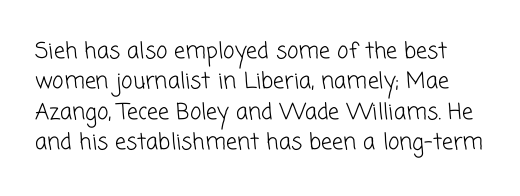
Summary of weight: not heavy and not bold. The baseline area is clear. The vertical gap from one line to the next is medium. There is no visible air inserted between adjacent glyphs.
